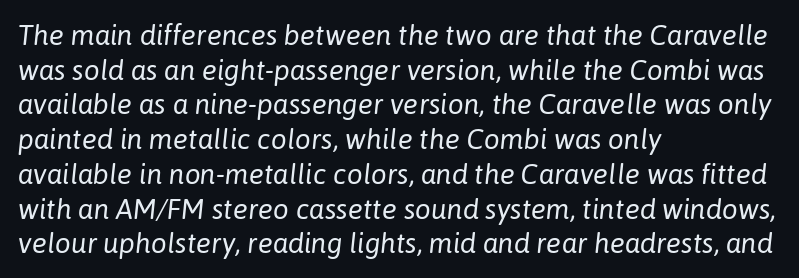
The image shows 28 px regular-weight type, italic (leaning right); set left-aligned, line spacing 1.24x, normal letter spacing, not underlined; low stroke contrast and a medium x-height.
